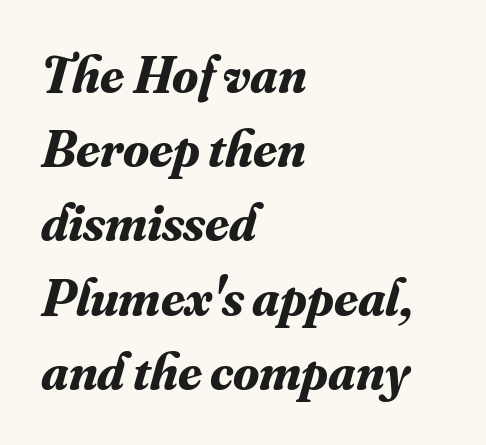
Q: Is the text bold? A: Yes.
Q: Is the text italic (slanted)? A: Yes, it leans right by about 16 degrees.
Q: Is the typeface a serif or a sans-serif typeface? A: Serif.
Q: Is the text underlined? A: No.
Q: How is the paragraph aligned? A: Left-aligned.
Q: Is the spacing between letters normal or unusually wide? A: Normal.
Q: Is the spacing between lines tight, normal or loose? A: Normal.
Q: Width (condensed, normal, or wide)? A: Normal.
Q: Stroke contrast? A: Medium.
Q: x-height? A: Small.
Q: Monospaced? A: No.
